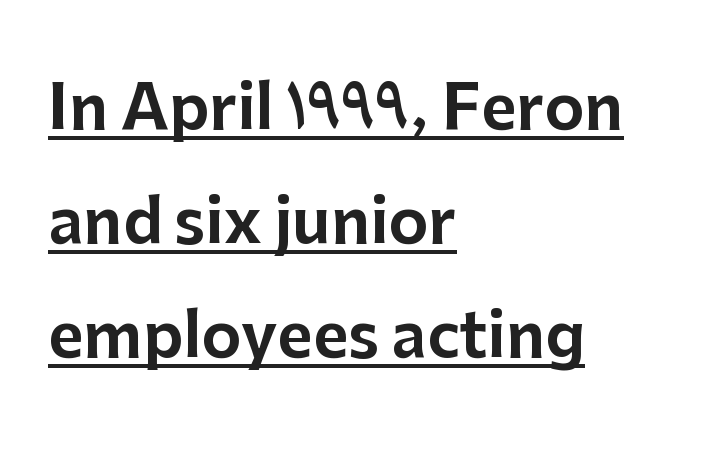
Q: Is the text italic (slanted)? A: No, it is upright.
Q: Is the typeface a serif or a sans-serif typeface? A: Sans-serif.
Q: Is the text underlined? A: Yes.
Q: How is the paragraph aligned? A: Left-aligned.
Q: Is the spacing between letters normal or unusually wide? A: Normal.
Q: Width (condensed, normal, or wide)? A: Normal.
Q: Stroke contrast? A: Low.
Q: x-height? A: Medium.
Q: Monospaced? A: No.
